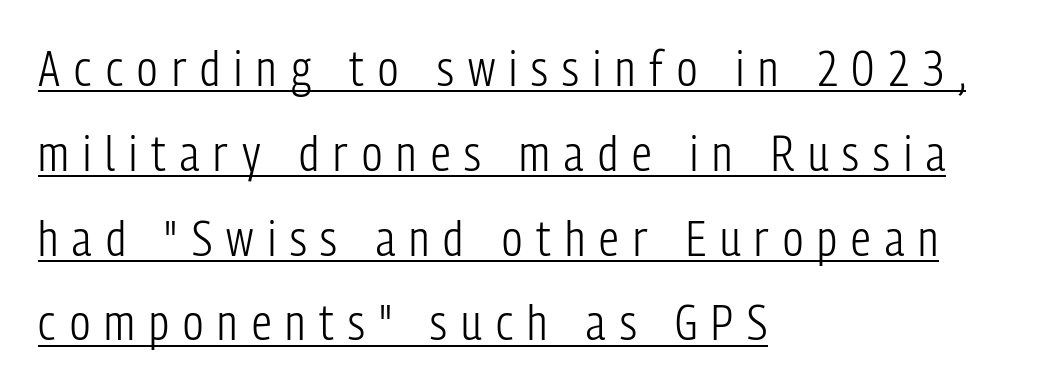
Q: Is the text bold? A: No.
Q: Is the text italic (slanted)? A: No, it is upright.
Q: Is the typeface a serif or a sans-serif typeface? A: Sans-serif.
Q: Is the text underlined? A: Yes.
Q: How is the paragraph aligned? A: Left-aligned.
Q: Is the spacing between letters normal or unusually wide? A: Unusually wide.
Q: Width (condensed, normal, or wide)? A: Condensed.
Q: Stroke contrast? A: Low.
Q: x-height? A: Medium.
Q: Monospaced? A: No.
